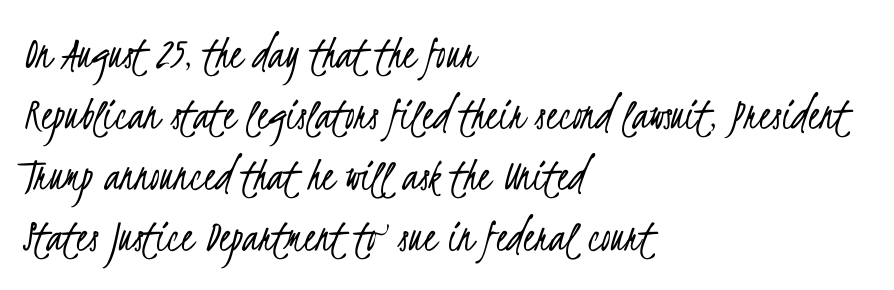
{"serif": "no", "bold": "no", "weight": "light", "width": "condensed", "stroke_contrast": "low", "x_height": "small", "monospaced": "no", "underline": "no", "align": "left", "line_spacing": "normal", "line_spacing_ratio": 1.27, "letter_spacing": "normal", "letter_spacing_em": 0.0, "glyph_px": 48}
